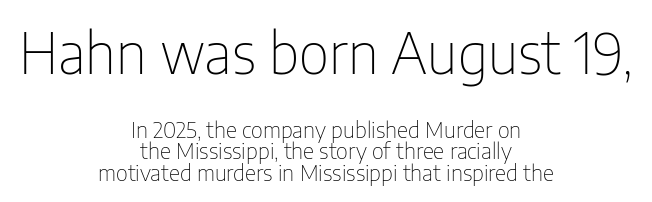
{"serif": "no", "italic": "no", "bold": "no", "weight": "thin", "width": "condensed", "stroke_contrast": "low", "x_height": "medium", "monospaced": "no", "underline": "no", "align": "center", "line_spacing": "tight", "line_spacing_ratio": 0.97, "letter_spacing": "normal", "letter_spacing_em": 0.0, "larger_block": "first", "size_ratio": 2.55, "glyph_px": 56}
